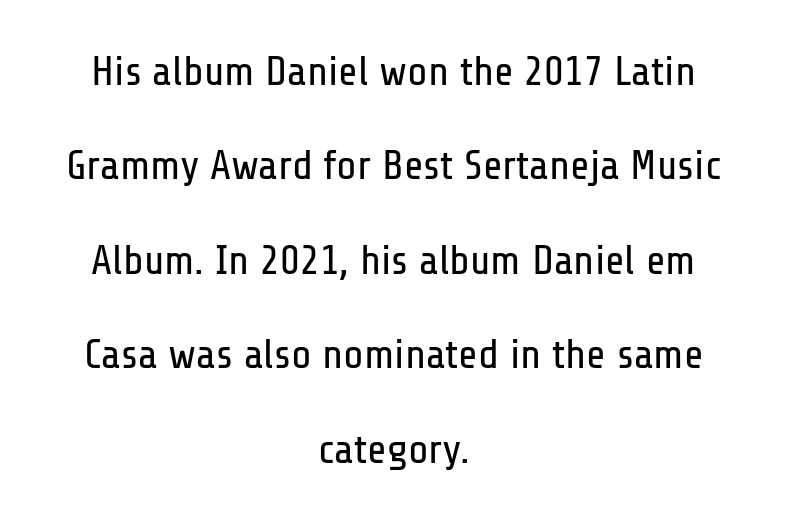
The typesetting does not lean heavy: it is not bold. No extra tracking has been applied to these lines. The string is rendered with underlining switched off. Posture: upright roman. You could fit nearly another row in the gap between these rows.
